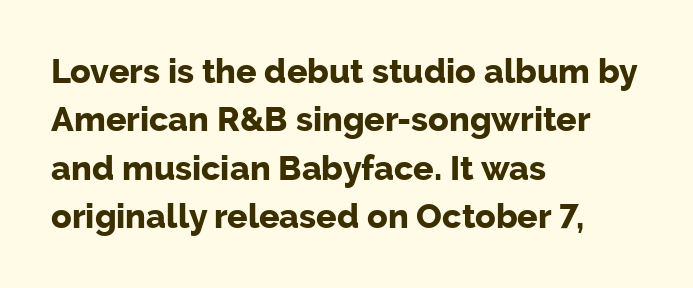
{"serif": "no", "italic": "no", "bold": "yes", "weight": "bold", "width": "normal", "stroke_contrast": "low", "x_height": "medium", "monospaced": "no", "underline": "no", "align": "left", "line_spacing": "normal", "line_spacing_ratio": 1.42, "letter_spacing": "normal", "letter_spacing_em": 0.0, "glyph_px": 34}
